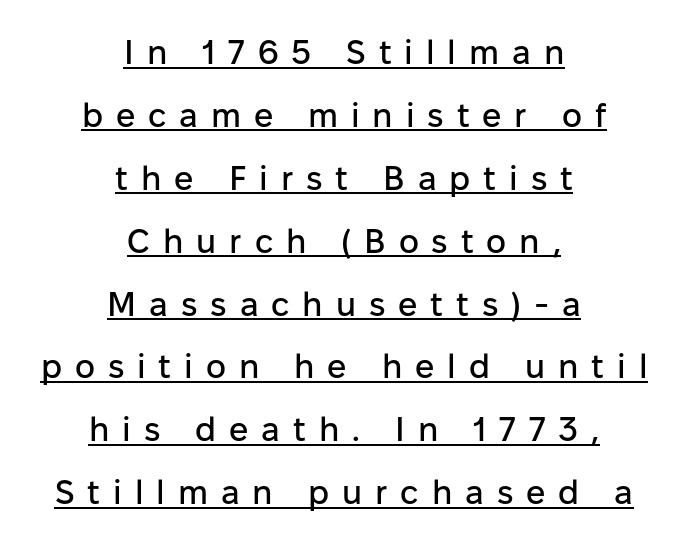
{"serif": "no", "italic": "no", "width": "normal", "stroke_contrast": "low", "x_height": "medium", "monospaced": "no", "underline": "yes", "align": "center", "line_spacing_ratio": 1.85, "letter_spacing": "wide", "letter_spacing_em": 0.38, "glyph_px": 34}
